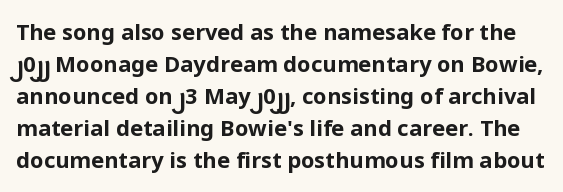
Q: Is the text bold? A: Yes.
Q: Is the text italic (slanted)? A: No, it is upright.
Q: Is the text underlined? A: No.
Q: Is the spacing between letters normal or unusually wide? A: Normal.
Q: Is the spacing between lines tight, normal or loose? A: Normal.
